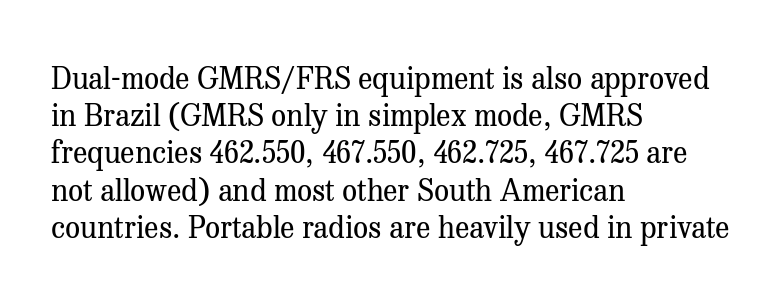
Weight: in the light-to-regular range. The tracking reads as untouched default to a designer's eye. Each letter keeps its own natural width here, so spacing adapts to shape. The compositor pushed each line to the left boundary. Are there feet on the stems? There are — it's a serif.
